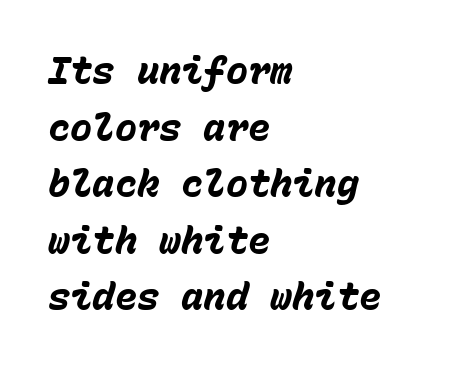
{"italic": "yes", "lean": "right", "slant_degrees": 15, "bold": "yes", "weight": "heavy", "width": "normal", "stroke_contrast": "low", "x_height": "medium", "monospaced": "yes", "underline": "no", "align": "left", "line_spacing": "normal", "line_spacing_ratio": 1.53, "letter_spacing": "normal", "letter_spacing_em": 0.0, "glyph_px": 37}
